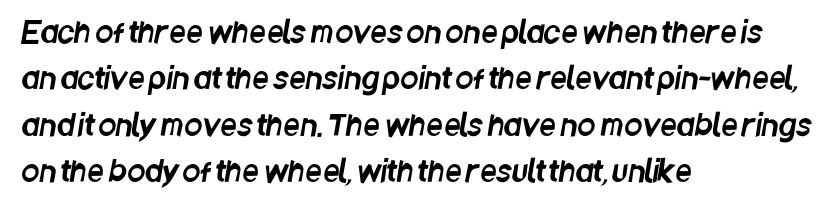
Each word holds together tightly as a unit, with standard inter-letter gaps. Evenly set lines give the paragraph a standard silhouette. Classification — sans serif. The rendering uses natural spacing where letterforms have individual widths. Each line starts at the same left margin while the right side varies. Any mark beneath the type? The region is blank.
